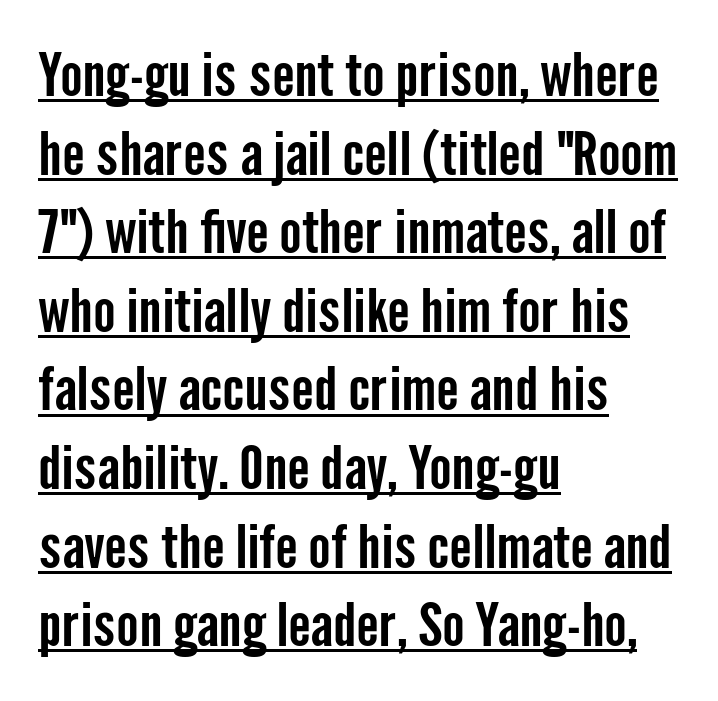
The image shows 60 px condensed sans-serif type, upright; set left-aligned, normal line spacing (1.31x), normal letter spacing, underlined; low stroke contrast and a medium x-height.
